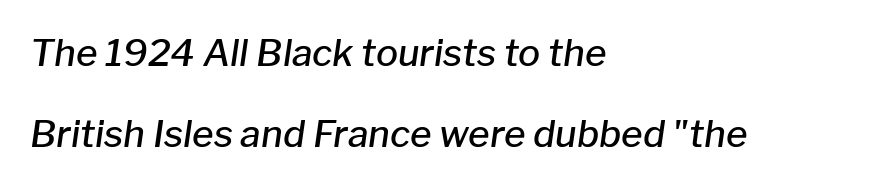
The image shows 37 px semibold type, italic (leaning right); set left-aligned, loose line spacing (2.19x), normal letter spacing, not underlined; low stroke contrast and a medium x-height.
